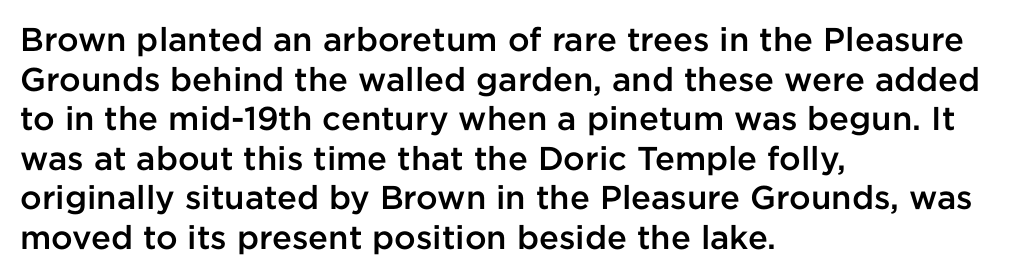
Q: Is the text bold? A: Semi-bold.
Q: Is the text italic (slanted)? A: No, it is upright.
Q: Is the typeface a serif or a sans-serif typeface? A: Sans-serif.
Q: Is the text underlined? A: No.
Q: How is the paragraph aligned? A: Left-aligned.
Q: Is the spacing between letters normal or unusually wide? A: Normal.
Q: Width (condensed, normal, or wide)? A: Normal.
Q: Stroke contrast? A: Low.
Q: x-height? A: Medium.
Q: Monospaced? A: No.
